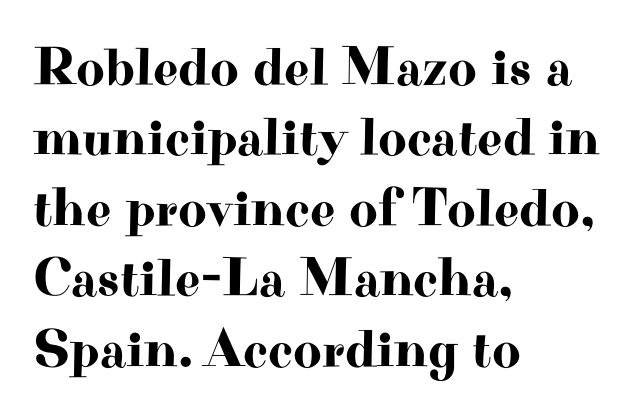
Normally led — the rows are evenly, conventionally spaced. Notice how the passage keeps a crisp vertical edge on the left only. Quick note: underline off. What kind of face is this? One with serifs. Tracking value appears to be zero — textbook default spacing. Note the varied advance widths — an 'i' is clearly narrower than an 'm'.
